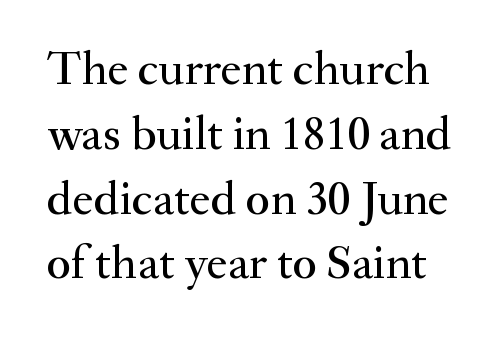
{"serif": "yes", "italic": "no", "width": "normal", "stroke_contrast": "medium", "x_height": "small", "monospaced": "no", "underline": "no", "line_spacing": "normal", "line_spacing_ratio": 1.35, "letter_spacing": "normal", "letter_spacing_em": 0.0, "glyph_px": 48}
